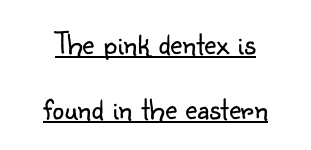
Each new line begins a long way beneath the previous one. Typographically, this falls in the sans-serif category. The lines in this sample share a center point and differ in where they start and stop. Honestly, the letter spacing is just normal — you wouldn't notice it. Do the characters align in a grid? No, the font is proportional. Looks like someone drew a line under every word here.
